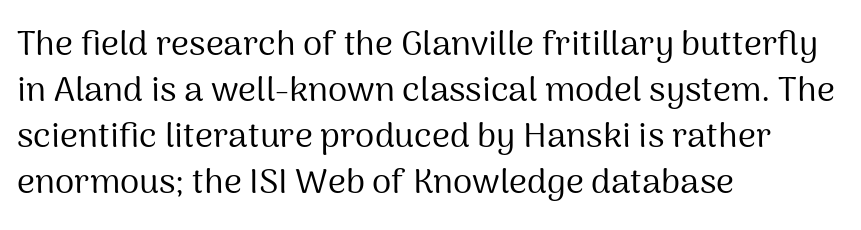
No italicization has been applied; the sample stays upright. The compositor pushed each line to the left boundary. Caption: face not bold, strokes unweighted. Serifs: no, the terminals of the letterforms are clean. Here the glyphs are tracked normally, forming tight word shapes. Character widths vary here, with narrow letters taking less room than wide ones.
